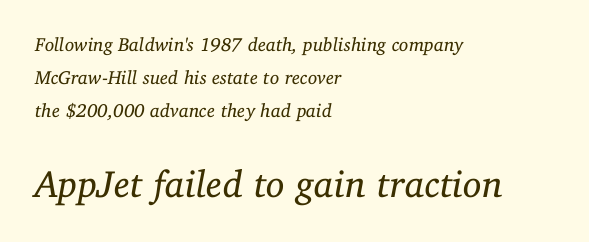
The image shows 38 px regular-weight serif type, italic (leaning right); set left-aligned, line spacing 1.75x, normal letter spacing, not underlined; the second (bottom) block is 2.0x larger; low stroke contrast and a medium x-height.
